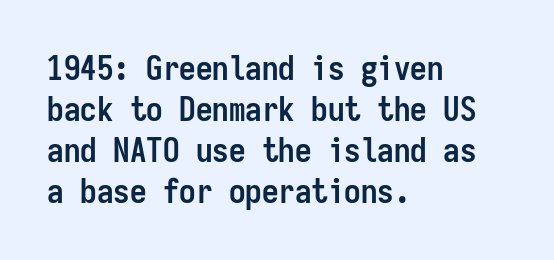
Q: Is the text bold? A: Yes.
Q: Is the text italic (slanted)? A: No, it is upright.
Q: Is the typeface a serif or a sans-serif typeface? A: Sans-serif.
Q: Is the text underlined? A: No.
Q: How is the paragraph aligned? A: Left-aligned.
Q: Is the spacing between letters normal or unusually wide? A: Normal.
Q: Width (condensed, normal, or wide)? A: Condensed.
Q: Stroke contrast? A: Low.
Q: x-height? A: Medium.
Q: Monospaced? A: Yes.
